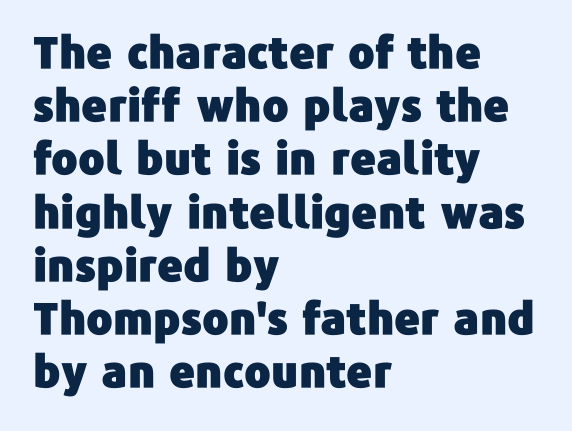
Q: Is the text italic (slanted)? A: No, it is upright.
Q: Is the typeface a serif or a sans-serif typeface? A: Sans-serif.
Q: Is the text underlined? A: No.
Q: How is the paragraph aligned? A: Left-aligned.
Q: Is the spacing between letters normal or unusually wide? A: Normal.
Q: Width (condensed, normal, or wide)? A: Normal.
Q: Stroke contrast? A: Low.
Q: x-height? A: Medium.
Q: Monospaced? A: No.
